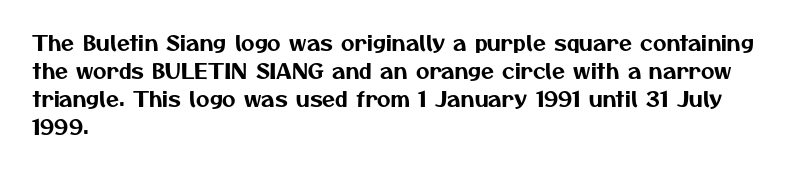
The image shows 21 px text type; set left-aligned, normal line spacing (1.34x), normal letter spacing, not underlined.
